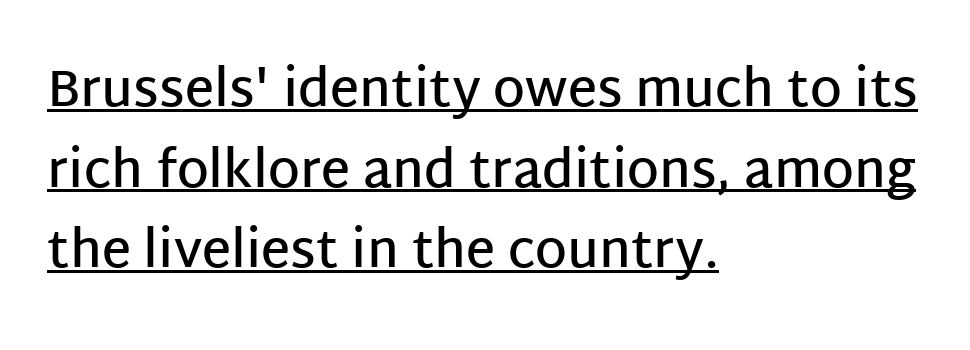
Typographically, this falls in the sans-serif category. Caption: semibold face, moderately heavy strokes. A typesetter would mark this as roman, not italic. Is the block centered? No — it sits flush against the left margin. A normal amount of white space separates one row of letters from the next. Like a heading marked for emphasis, these lines bear an underscore.
